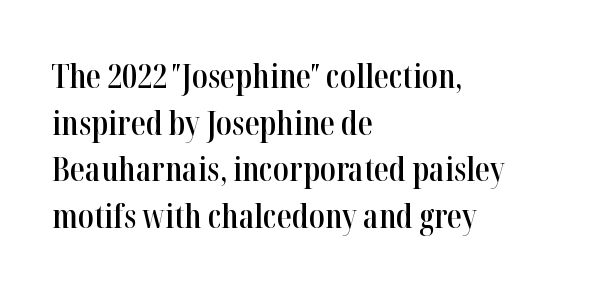
{"serif": "yes", "italic": "no", "bold": "semi", "weight": "semibold", "width": "condensed", "stroke_contrast": "high", "x_height": "medium", "monospaced": "no", "underline": "no", "align": "left", "line_spacing": "normal", "line_spacing_ratio": 1.41, "letter_spacing": "normal", "letter_spacing_em": 0.0, "glyph_px": 33}
